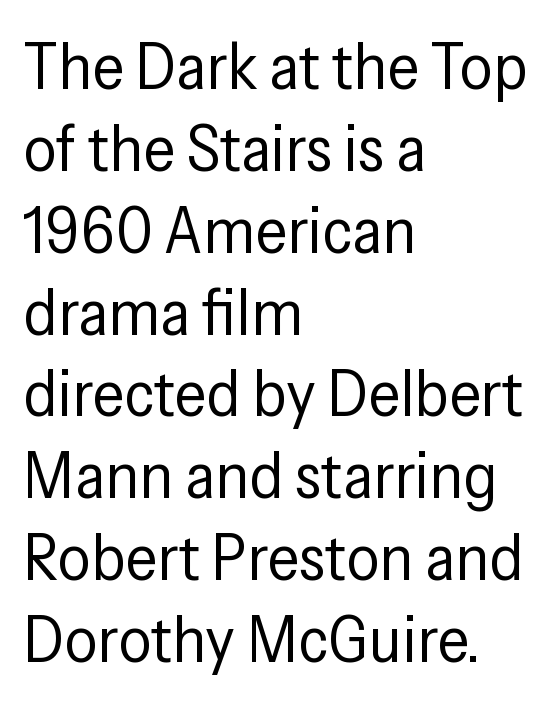
Q: Is the text bold? A: No.
Q: Is the text italic (slanted)? A: No, it is upright.
Q: Is the typeface a serif or a sans-serif typeface? A: Sans-serif.
Q: Is the text underlined? A: No.
Q: How is the paragraph aligned? A: Left-aligned.
Q: Is the spacing between letters normal or unusually wide? A: Normal.
Q: Width (condensed, normal, or wide)? A: Condensed.
Q: Stroke contrast? A: Low.
Q: x-height? A: Medium.
Q: Monospaced? A: No.
